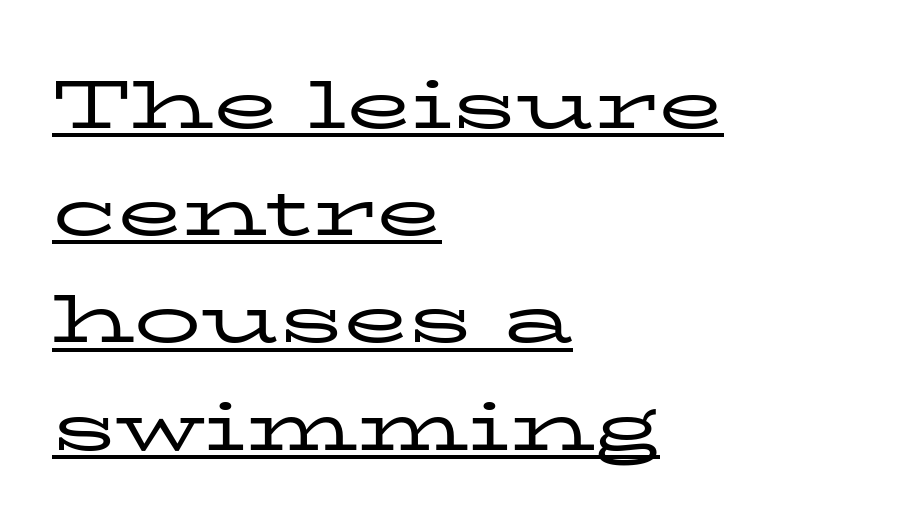
Q: Is the text bold? A: No.
Q: Is the text italic (slanted)? A: No, it is upright.
Q: Is the typeface a serif or a sans-serif typeface? A: Serif.
Q: Is the text underlined? A: Yes.
Q: How is the paragraph aligned? A: Left-aligned.
Q: Is the spacing between letters normal or unusually wide? A: Normal.
Q: Is the spacing between lines tight, normal or loose? A: Normal.
Q: Width (condensed, normal, or wide)? A: Wide.
Q: Stroke contrast? A: Low.
Q: x-height? A: Medium.
Q: Monospaced? A: No.
